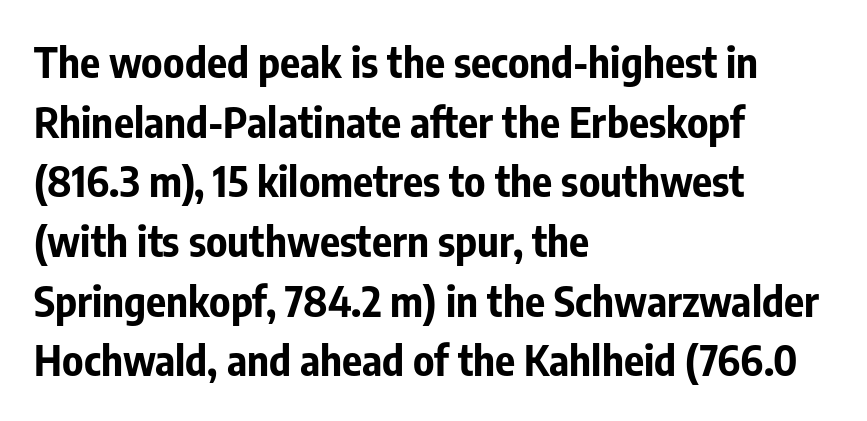
{"serif": "no", "italic": "no", "bold": "yes", "weight": "bold", "width": "condensed", "stroke_contrast": "low", "x_height": "medium", "monospaced": "no", "underline": "no", "align": "left", "line_spacing": "normal", "line_spacing_ratio": 1.42, "letter_spacing": "normal", "letter_spacing_em": 0.0, "glyph_px": 42}
